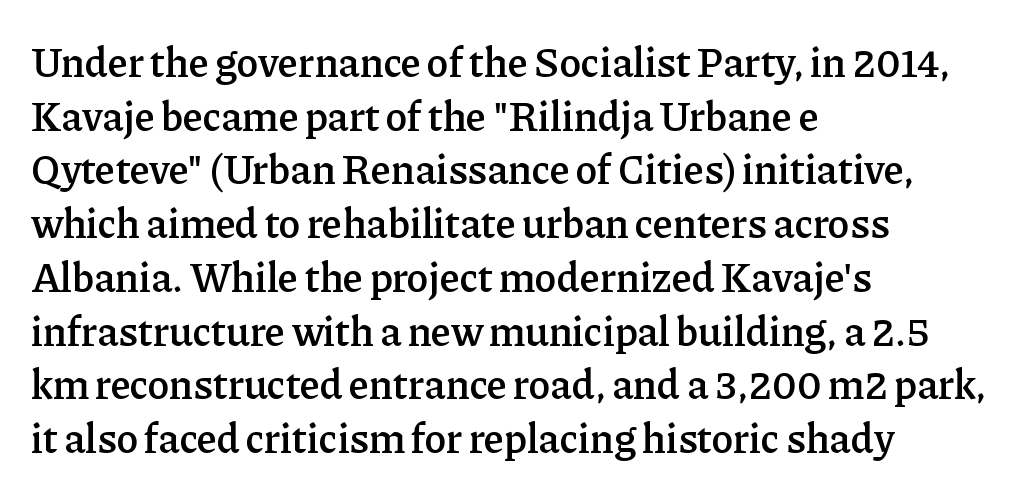
The image shows 41 px semibold serif type, upright; set left-aligned, normal line spacing (1.31x), normal letter spacing, not underlined; low stroke contrast and a medium x-height.
